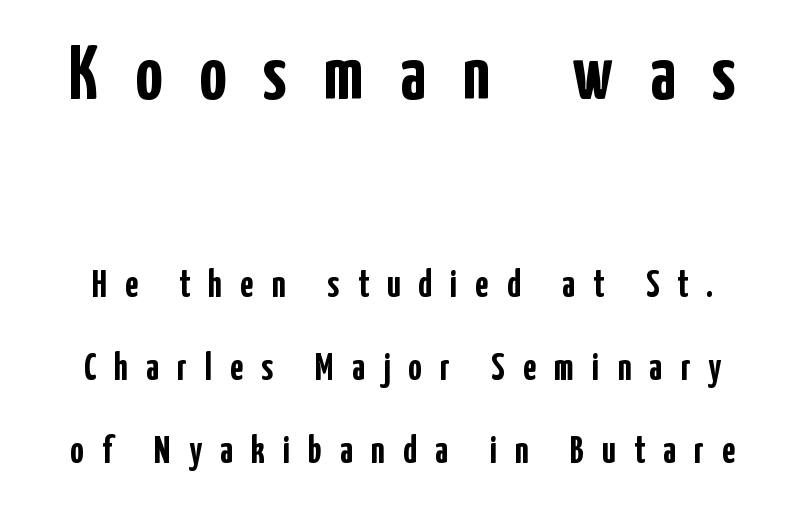
Descenders hang freely into open space. The strokes are fattened all the way to bold. When letters stand straight like this, we call the style roman or upright. The rendering uses natural spacing where letterforms have individual widths. Leading: increased.
